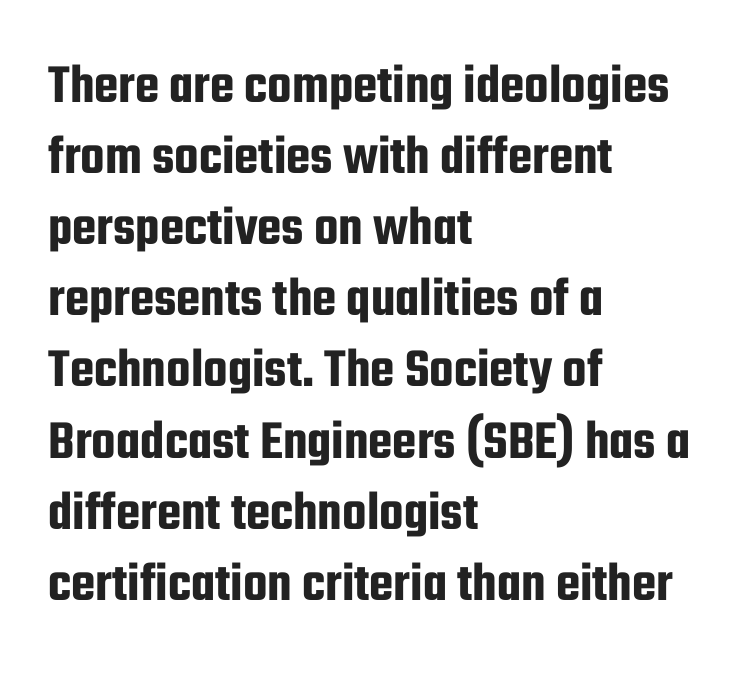
The image shows 56 px condensed sans-serif type, upright; set left-aligned, normal line spacing (1.27x), normal letter spacing, not underlined; low stroke contrast and a medium x-height.
